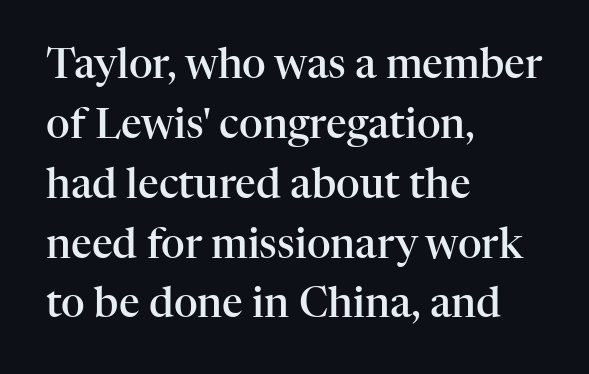
Q: Is the text bold? A: Semi-bold.
Q: Is the text italic (slanted)? A: No, it is upright.
Q: Is the typeface a serif or a sans-serif typeface? A: Serif.
Q: Is the text underlined? A: No.
Q: How is the paragraph aligned? A: Left-aligned.
Q: Is the spacing between letters normal or unusually wide? A: Normal.
Q: Is the spacing between lines tight, normal or loose? A: Normal.
Q: Width (condensed, normal, or wide)? A: Normal.
Q: Stroke contrast? A: High.
Q: x-height? A: Medium.
Q: Monospaced? A: No.
